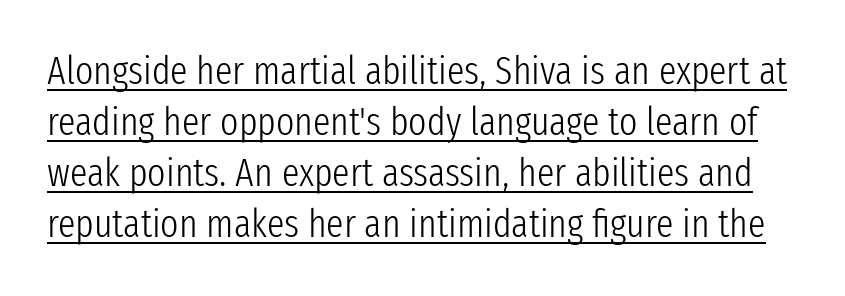
{"serif": "no", "italic": "no", "bold": "no", "weight": "light", "width": "condensed", "stroke_contrast": "low", "x_height": "medium", "monospaced": "no", "underline": "yes", "line_spacing": "normal", "line_spacing_ratio": 1.31, "letter_spacing": "normal", "letter_spacing_em": 0.0, "glyph_px": 39}
